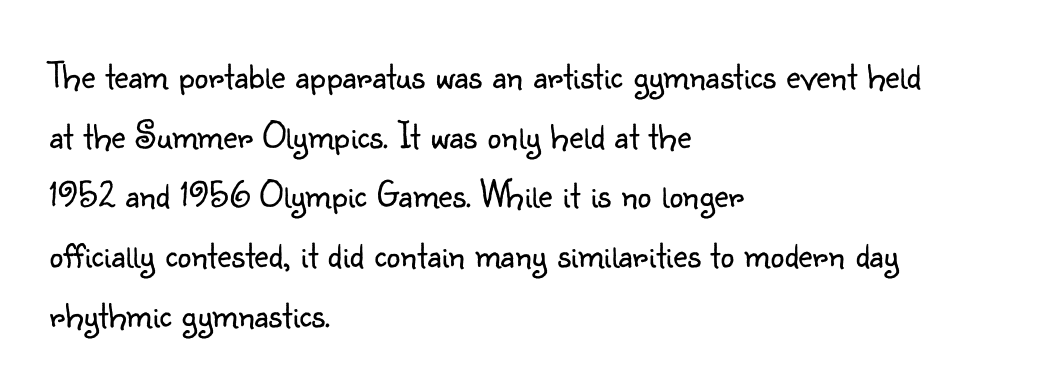
The image shows 39 px light sans-serif type, upright; set left-aligned, normal line spacing (1.53x), normal letter spacing, not underlined; low stroke contrast and a small x-height.
